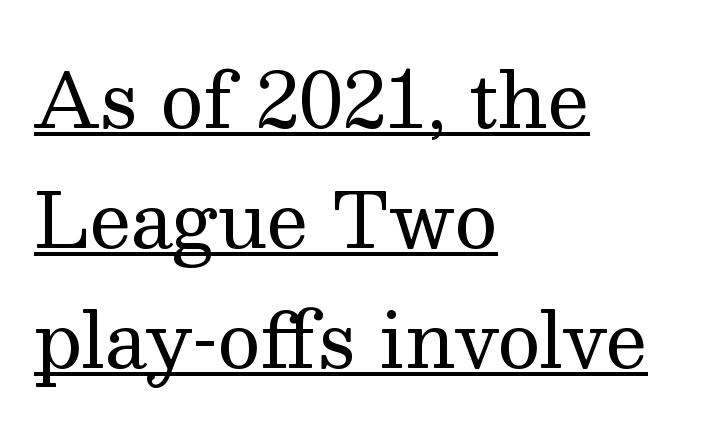
No chunkiness to these letters — they're not bold. The lines in this sample share a left origin and differ only in where they stop. Compared with undecorated copy, this sample adds a rule below the words. These lines are rendered in a variable-pitch font. Characters remain perfectly vertical along every line.
